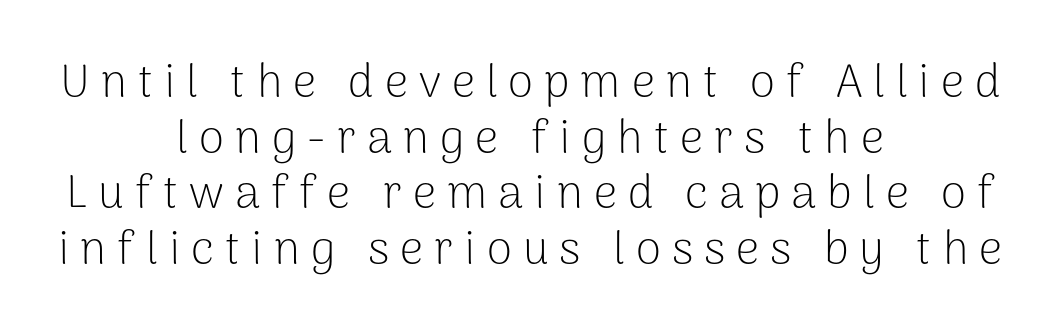
{"serif": "no", "italic": "no", "bold": "no", "weight": "light", "width": "normal", "stroke_contrast": "low", "x_height": "medium", "monospaced": "no", "underline": "no", "align": "center", "line_spacing_ratio": 1.21, "letter_spacing": "wide", "letter_spacing_em": 0.24, "glyph_px": 46}
